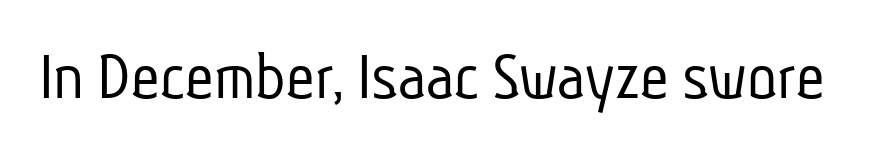
Q: Is the text bold? A: No.
Q: Is the typeface a serif or a sans-serif typeface? A: Sans-serif.
Q: Is the text underlined? A: No.
Q: Is the spacing between letters normal or unusually wide? A: Normal.
Q: Width (condensed, normal, or wide)? A: Condensed.
Q: Stroke contrast? A: Low.
Q: x-height? A: Medium.
Q: Monospaced? A: No.
